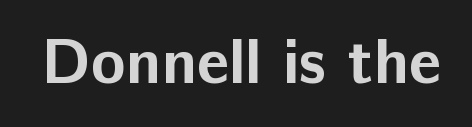
Is the letter spacing exaggerated? No — it looks like the ordinary default. Honestly, there is no underline to notice here at all. Is this a fixed-width face? No — the glyphs have proportional, varying widths. This sample uses a sans-serif face. Every character sits straight up, as roman type does.
